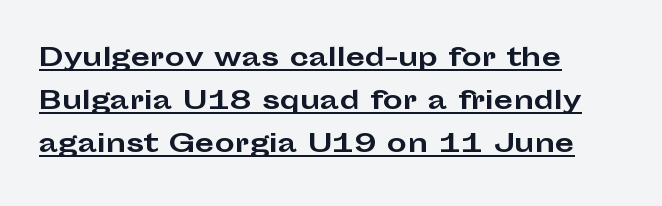
How are the letters spaced? Ordinarily, with no added tracking. Horizontally, the lines are justified to the leading edge only. Every letter is thick-stroked: bold, no question. Has an underline been added? It has. Vertical strokes here are truly vertical.
